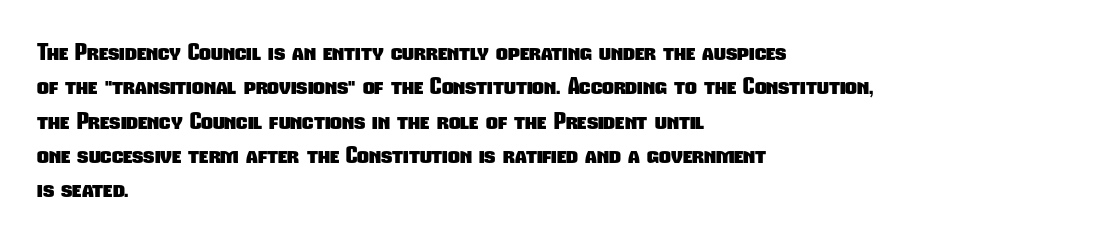
Spacing between characters is what you'd get straight out of the box. This sample is left-justified, so line endings fall wherever the words run out. Honestly, there is no underline to notice here at all. This is heavy type, rendered in bold. Line spacing here is normal.
